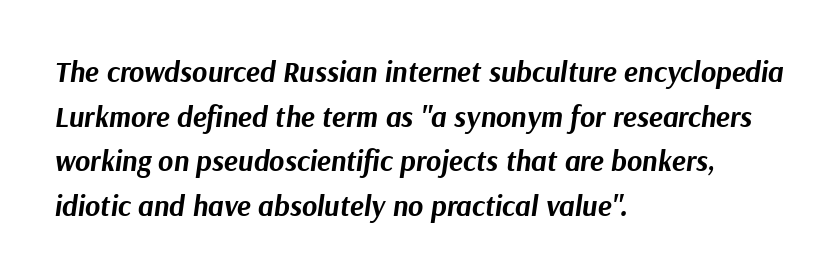
The image shows 29 px bold type, italic (leaning right); set left-aligned, normal line spacing (1.54x), normal letter spacing, not underlined; medium stroke contrast and a medium x-height.
